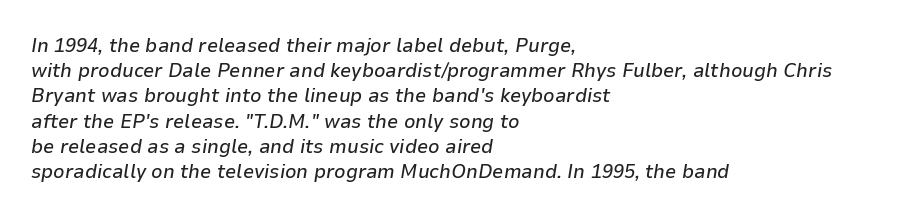
Glance below the letters and you will spot only blank space. The line-height multiplier appears to be the usual default. In terms of letterspacing, this is plain default setting. Horizontally, the lines are justified to the leading edge only. You can tell it's italic because the verticals aren't actually vertical.
